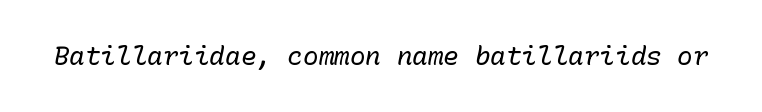
Q: Is the text bold? A: No.
Q: Is the text italic (slanted)? A: Yes, it leans right by about 10 degrees.
Q: Is the text underlined? A: No.
Q: Is the spacing between letters normal or unusually wide? A: Normal.
